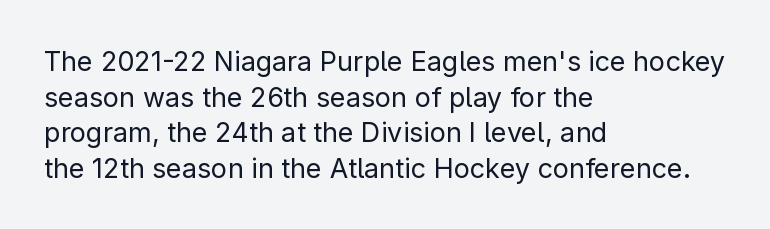
Notice how descenders clear the ascenders below comfortably — that's standard leading. Rule under the text: the space is simply empty. This rendering uses left alignment, leaving the right contour irregular. The type sits square on the baseline with zero lean. The font sits on the lighter half of the weight spectrum, regular included. The gaps between neighbouring characters are ordinary and unremarkable.
